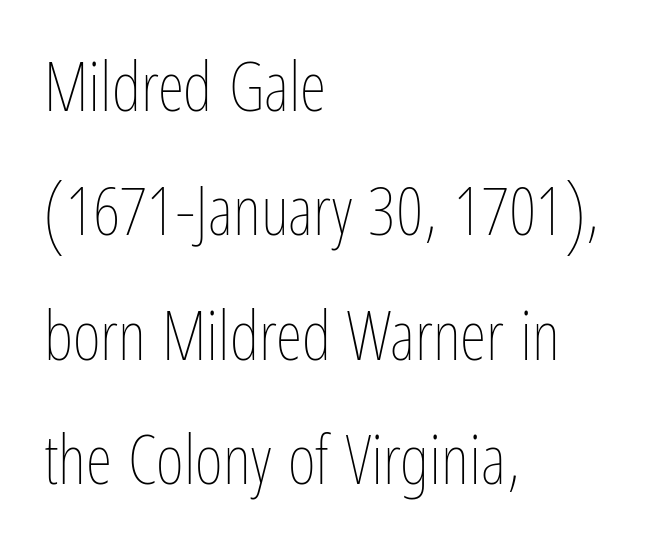
No extra ink here — the face is not bold. The foot of each line stays bare and open. Does extra space separate the letters? No, they use regular spacing. Varying glyph widths throughout — classic text-font behaviour. Italic: no, the glyphs are upright roman. Every row of glyphs begins at an identical x-position on the left.
